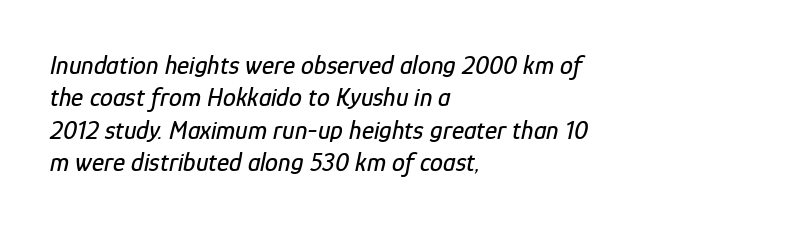
{"italic": "yes", "lean": "right", "slant_degrees": 12, "underline": "no", "align": "left", "line_spacing": "normal", "line_spacing_ratio": 1.25, "letter_spacing": "normal", "letter_spacing_em": 0.0, "glyph_px": 26}
